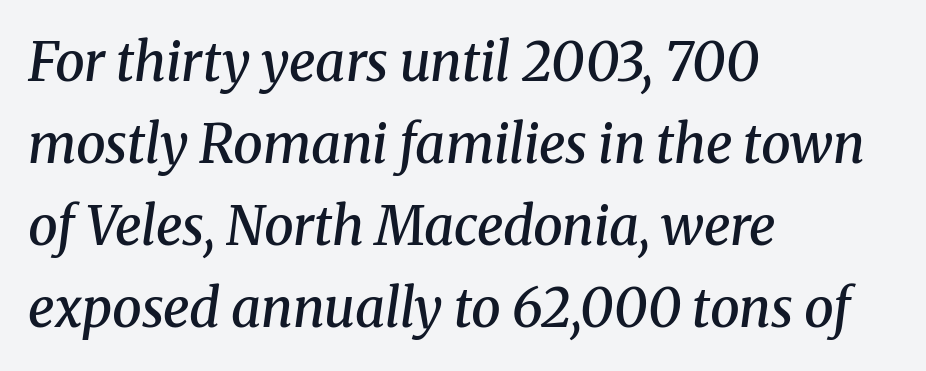
Q: Is the text bold? A: Semi-bold.
Q: Is the text italic (slanted)? A: Yes, it leans right by about 8 degrees.
Q: Is the typeface a serif or a sans-serif typeface? A: Serif.
Q: Is the text underlined? A: No.
Q: How is the paragraph aligned? A: Left-aligned.
Q: Is the spacing between letters normal or unusually wide? A: Normal.
Q: Is the spacing between lines tight, normal or loose? A: Normal.
Q: Width (condensed, normal, or wide)? A: Normal.
Q: Stroke contrast? A: Medium.
Q: x-height? A: Medium.
Q: Monospaced? A: No.
